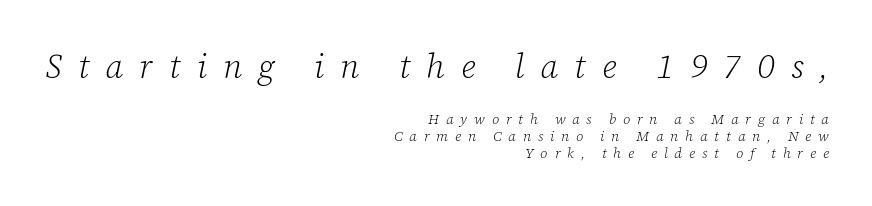
Q: Is the text bold? A: No.
Q: Is the text italic (slanted)? A: Yes, it leans right by about 12 degrees.
Q: Is the typeface a serif or a sans-serif typeface? A: Serif.
Q: Is the text underlined? A: No.
Q: How is the paragraph aligned? A: Right-aligned.
Q: Is the spacing between letters normal or unusually wide? A: Unusually wide.
Q: Which block of text is set in a larger size, the first (top) or the second (bottom)? A: The first (top) one.
Q: Width (condensed, normal, or wide)? A: Normal.
Q: Stroke contrast? A: Low.
Q: x-height? A: Medium.
Q: Monospaced? A: No.
